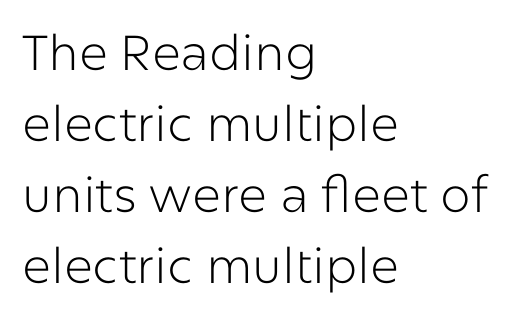
Q: Is the text bold? A: No.
Q: Is the text italic (slanted)? A: No, it is upright.
Q: Is the typeface a serif or a sans-serif typeface? A: Sans-serif.
Q: Is the text underlined? A: No.
Q: How is the paragraph aligned? A: Left-aligned.
Q: Is the spacing between letters normal or unusually wide? A: Normal.
Q: Is the spacing between lines tight, normal or loose? A: Normal.
Q: Width (condensed, normal, or wide)? A: Normal.
Q: Stroke contrast? A: Low.
Q: x-height? A: Medium.
Q: Monospaced? A: No.
